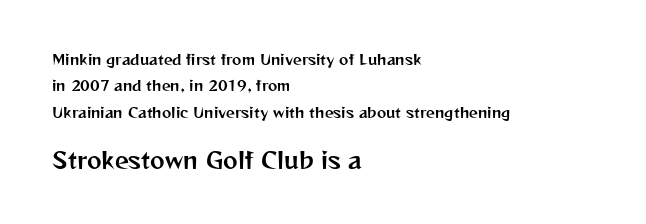
The image shows 22 px text type, upright; set left-aligned, line spacing 1.89x, normal letter spacing, not underlined; the second (bottom) block is 1.57x larger.
